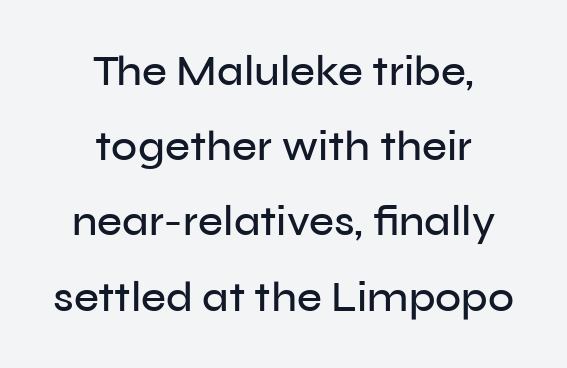
{"serif": "no", "italic": "no", "width": "normal", "stroke_contrast": "low", "x_height": "medium", "monospaced": "no", "underline": "no", "align": "center", "line_spacing_ratio": 1.75, "letter_spacing": "normal", "letter_spacing_em": 0.0, "glyph_px": 43}
